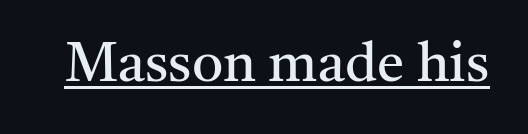
{"serif": "yes", "italic": "no", "bold": "no", "weight": "regular", "width": "normal", "stroke_contrast": "medium", "x_height": "medium", "monospaced": "no", "underline": "yes", "letter_spacing": "normal", "letter_spacing_em": 0.0, "glyph_px": 55}
